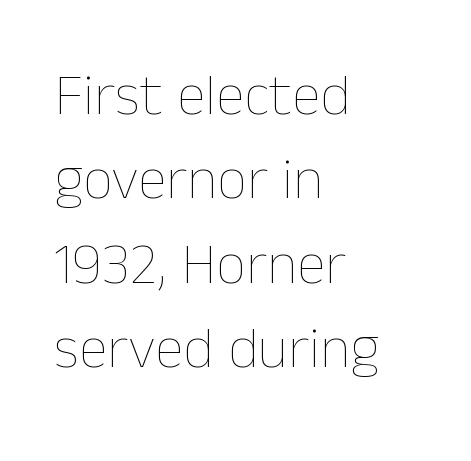
The image shows 59 px thin type, upright; set left-aligned, normal line spacing (1.43x), normal letter spacing, not underlined; low stroke contrast and a medium x-height.
